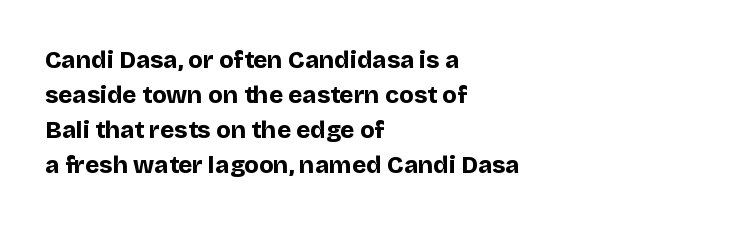
The image shows 24 px bold type, upright; set left-aligned, normal line spacing (1.46x), normal letter spacing, not underlined.
